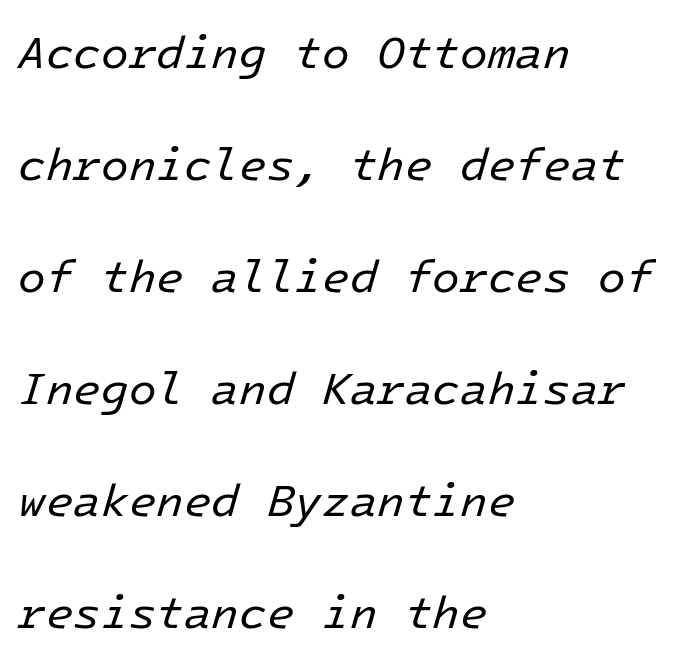
The image shows 45 px regular-weight type, italic (leaning right); set left-aligned, loose line spacing (2.49x), normal letter spacing, not underlined; low stroke contrast and a medium x-height.
